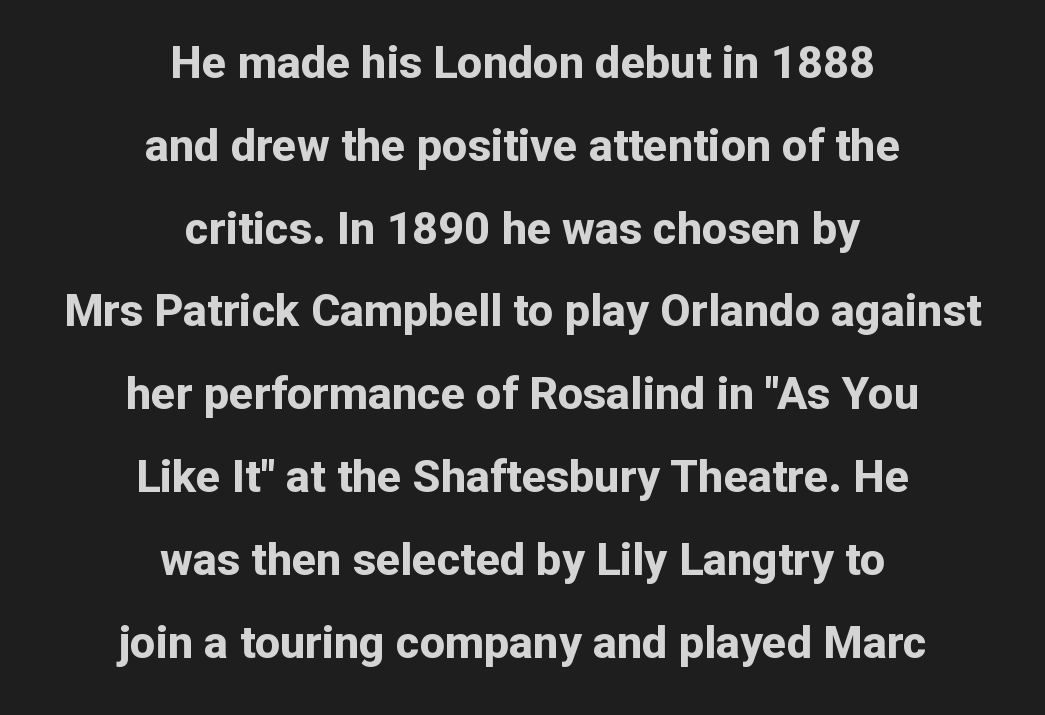
{"serif": "no", "italic": "no", "bold": "yes", "weight": "bold", "width": "normal", "stroke_contrast": "low", "x_height": "medium", "monospaced": "no", "underline": "no", "align": "center", "line_spacing_ratio": 1.84, "letter_spacing": "normal", "letter_spacing_em": 0.0, "glyph_px": 45}
